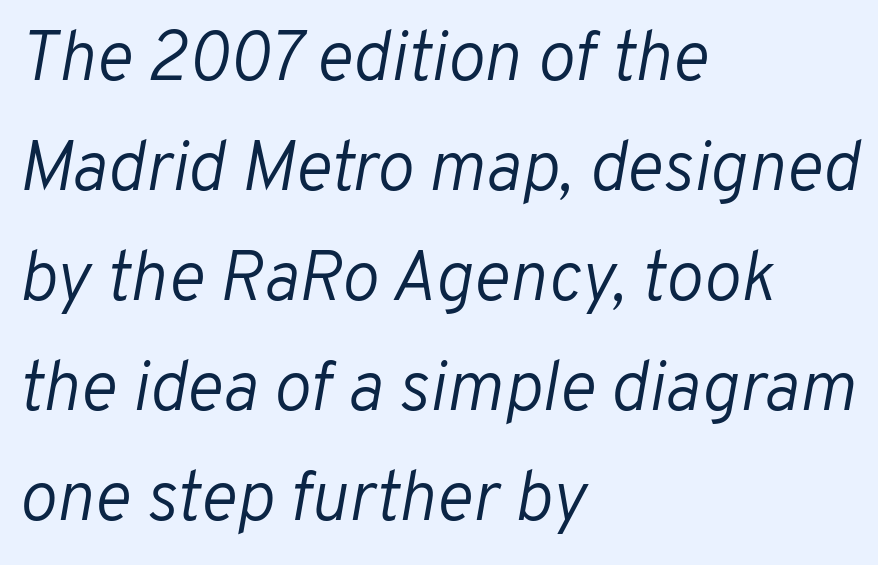
The image shows 70 px light type, italic (leaning right); set left-aligned, normal line spacing (1.57x), normal letter spacing, not underlined; low stroke contrast and a medium x-height.
